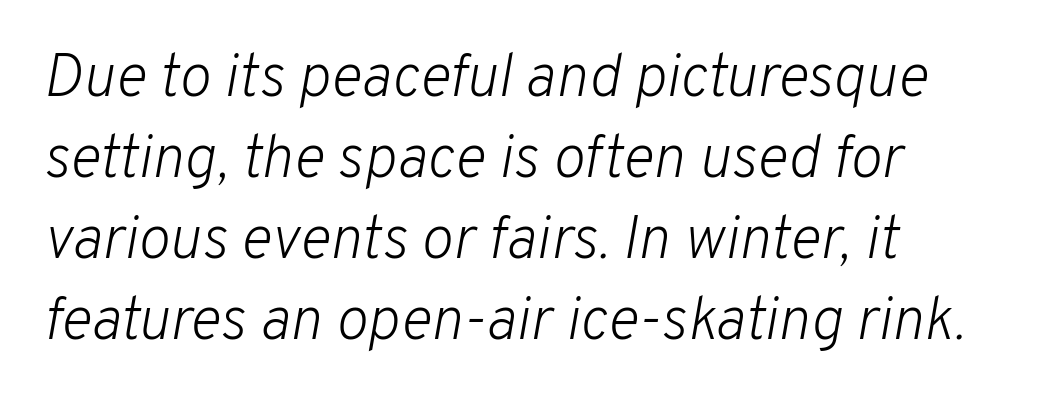
The image shows 60 px light type, italic (leaning right); set left-aligned, normal line spacing (1.35x), normal letter spacing, not underlined; low stroke contrast and a medium x-height.
